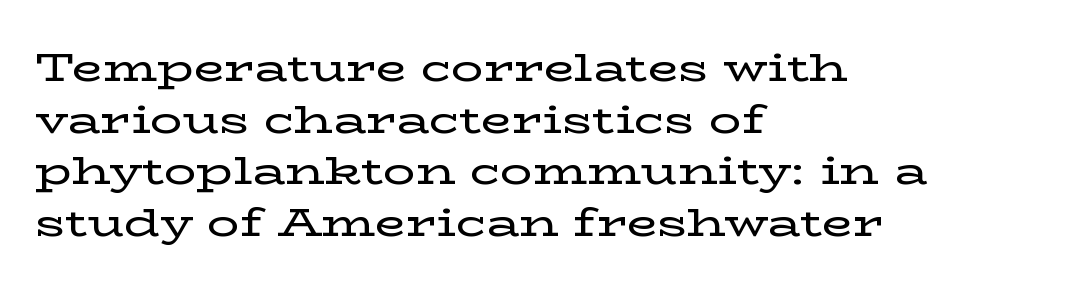
Typographically, this falls in the serif category. Do the letters lean? They stand straight. Each row of text sits above clean, open space. Standard letterfit; no display-style spreading of the glyphs. The text block is weighted toward the left margin, trailing off unevenly rightward.
